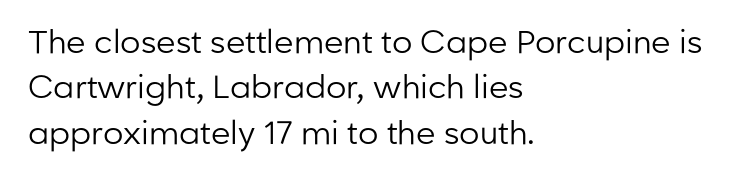
Spacing verdict: proportional, widths tailored to each character. I'd call this a sans setting — the letters go barefoot. No extra ink here — the face is not bold. This rendering uses left alignment, leaving the right contour irregular.
